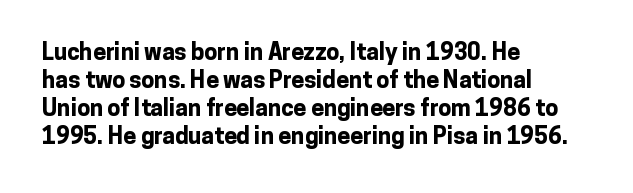
The image shows 23 px bold type, upright; set left-aligned, line spacing 1.22x, normal letter spacing, not underlined.
